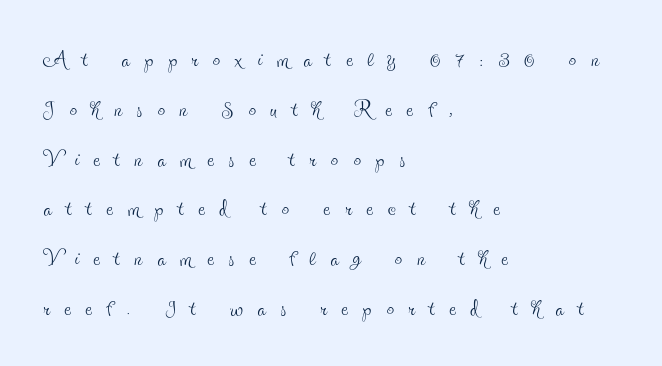
The image shows 30 px thin, condensed serif type; set left-aligned, normal line spacing (1.66x), unusually wide letter spacing (+0.49 em), not underlined; a small x-height.
